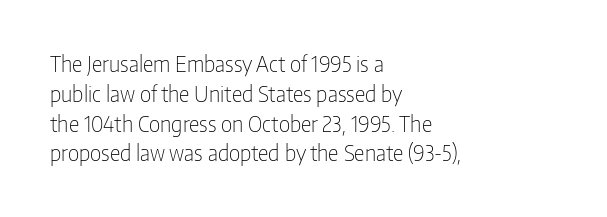
The image shows 21 px text type, upright; set left-aligned, normal line spacing (1.42x), normal letter spacing, not underlined.
